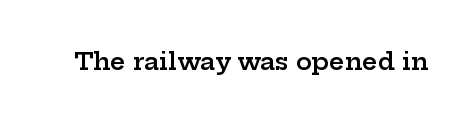
Quick note: underline off. Rendered with straight, roman letterforms. Each word holds together tightly as a unit, with standard inter-letter gaps. Slightly chunky letters — semibold, I'd say, not full bold.
